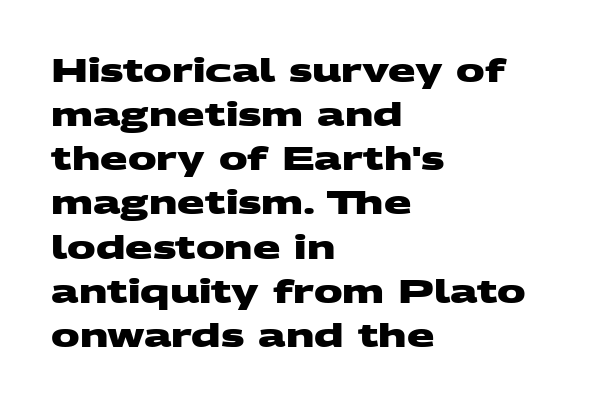
{"serif": "no", "bold": "yes", "weight": "heavy", "width": "wide", "stroke_contrast": "medium", "x_height": "large", "monospaced": "no", "underline": "no", "align": "left", "line_spacing": "normal", "line_spacing_ratio": 1.38, "letter_spacing": "normal", "letter_spacing_em": 0.0, "glyph_px": 32}
